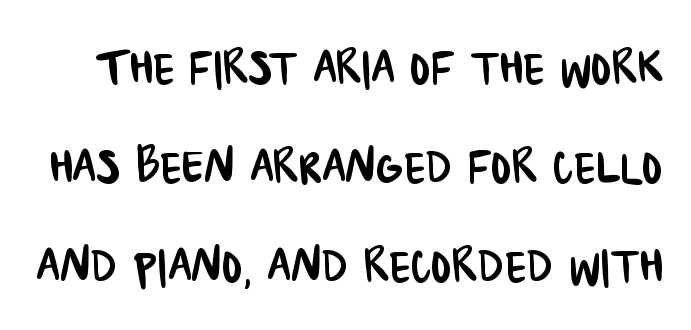
Q: Is the typeface a serif or a sans-serif typeface? A: Sans-serif.
Q: Is the text underlined? A: No.
Q: Is the spacing between letters normal or unusually wide? A: Normal.
Q: Is the spacing between lines tight, normal or loose? A: Normal.
Q: Width (condensed, normal, or wide)? A: Condensed.
Q: Stroke contrast? A: Low.
Q: x-height? A: Large.
Q: Monospaced? A: No.
